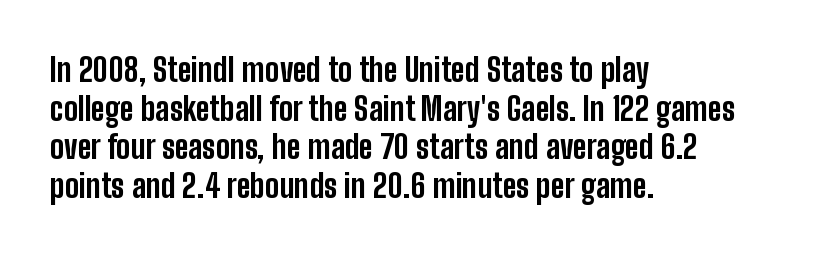
The face used here is proportionally spaced, like ordinary book or web type. Honestly, the letter spacing is just normal — you wouldn't notice it. Nobody drew a line under any word here. Is this a sans? Yes — the strokes have no serifs.
